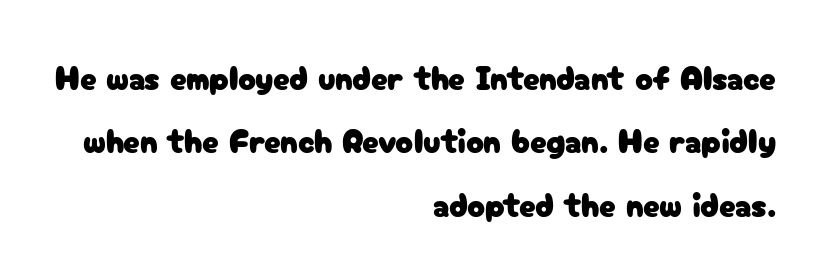
Q: Is the text italic (slanted)? A: No, it is upright.
Q: Is the typeface a serif or a sans-serif typeface? A: Sans-serif.
Q: Is the text underlined? A: No.
Q: How is the paragraph aligned? A: Right-aligned.
Q: Is the spacing between letters normal or unusually wide? A: Normal.
Q: Is the spacing between lines tight, normal or loose? A: Loose.
Q: Width (condensed, normal, or wide)? A: Normal.
Q: Stroke contrast? A: Low.
Q: x-height? A: Medium.
Q: Monospaced? A: No.
